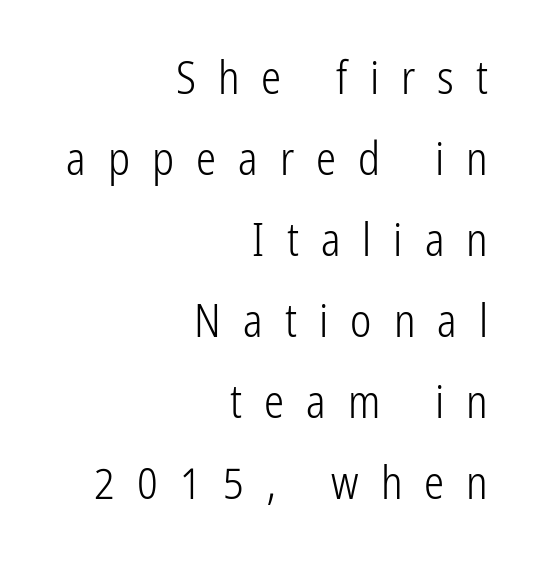
Q: Is the text bold? A: No.
Q: Is the text italic (slanted)? A: No, it is upright.
Q: Is the typeface a serif or a sans-serif typeface? A: Sans-serif.
Q: Is the text underlined? A: No.
Q: How is the paragraph aligned? A: Right-aligned.
Q: Is the spacing between letters normal or unusually wide? A: Unusually wide.
Q: Width (condensed, normal, or wide)? A: Condensed.
Q: Stroke contrast? A: Low.
Q: x-height? A: Medium.
Q: Monospaced? A: No.
